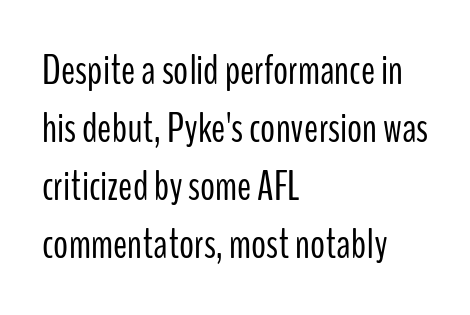
Do the characters align in a grid? No, the font is proportional. Left-aligned paragraph, ragged on the right. This block has exactly the height ordinary leading produces. The font's upright variant was chosen for this text. Letters have the restrained weight of plain body copy at most. Check the space under the baseline: it is left empty.
